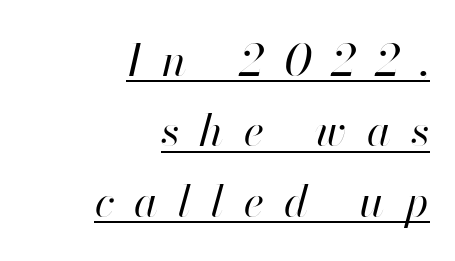
The image shows 44 px regular-weight type, italic (leaning right); set right-aligned, normal line spacing (1.6x), unusually wide letter spacing (+0.46 em), underlined; high stroke contrast and a small x-height.
